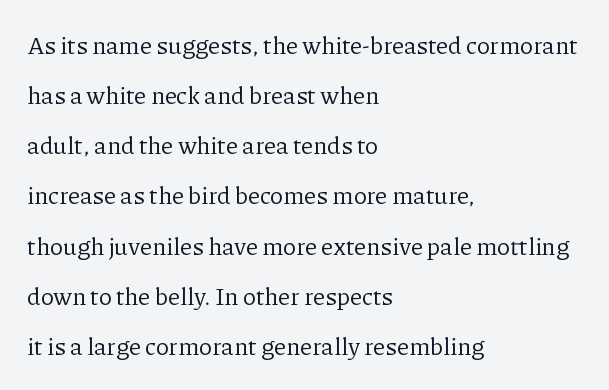
In terms of leading, this rendering errs on the spacious side. Unlike italic type, these characters show no tilt at all. Descenders are the only things crossing below the line. The horizontal fit of the characters is conventional and even. Unbolded letterforms with no extra heft. These lines stack with their left ends in a neat column.
